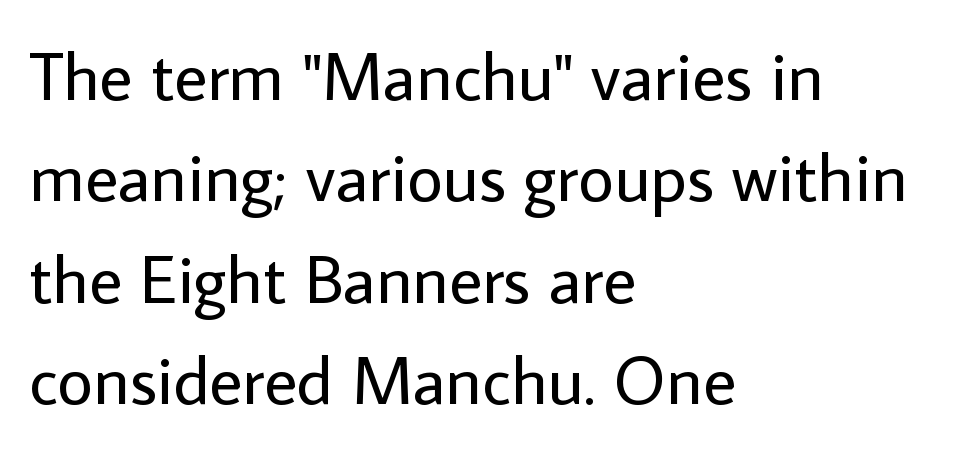
Q: Is the text bold? A: No.
Q: Is the text italic (slanted)? A: No, it is upright.
Q: Is the typeface a serif or a sans-serif typeface? A: Sans-serif.
Q: Is the text underlined? A: No.
Q: How is the paragraph aligned? A: Left-aligned.
Q: Is the spacing between letters normal or unusually wide? A: Normal.
Q: Is the spacing between lines tight, normal or loose? A: Normal.
Q: Width (condensed, normal, or wide)? A: Normal.
Q: Stroke contrast? A: Low.
Q: x-height? A: Medium.
Q: Monospaced? A: No.
